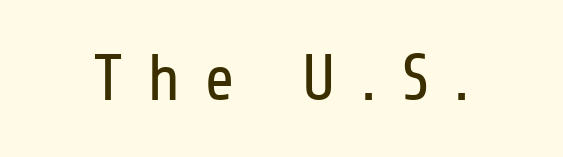
The image shows 66 px regular-weight, condensed sans-serif type, upright; set unusually wide letter spacing (+0.37 em), not underlined; low stroke contrast and a medium x-height.
